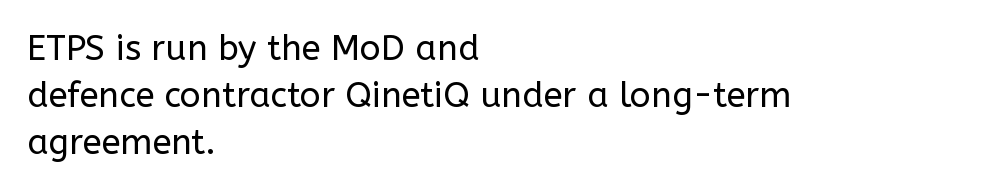
Q: Is the text bold? A: No.
Q: Is the text italic (slanted)? A: No, it is upright.
Q: Is the typeface a serif or a sans-serif typeface? A: Sans-serif.
Q: Is the text underlined? A: No.
Q: How is the paragraph aligned? A: Left-aligned.
Q: Is the spacing between letters normal or unusually wide? A: Normal.
Q: Is the spacing between lines tight, normal or loose? A: Normal.
Q: Width (condensed, normal, or wide)? A: Normal.
Q: Stroke contrast? A: Low.
Q: x-height? A: Medium.
Q: Monospaced? A: No.
